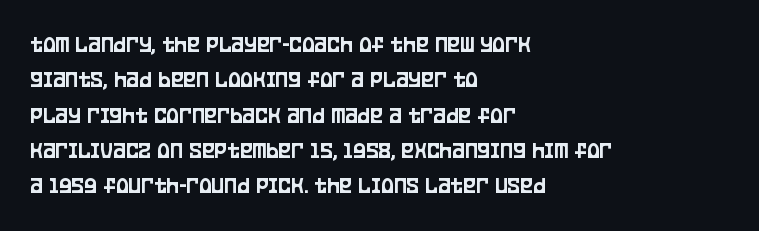
Q: Is the text italic (slanted)? A: No, it is upright.
Q: Is the text underlined? A: No.
Q: How is the paragraph aligned? A: Left-aligned.
Q: Is the spacing between letters normal or unusually wide? A: Normal.
Q: Is the spacing between lines tight, normal or loose? A: Normal.
